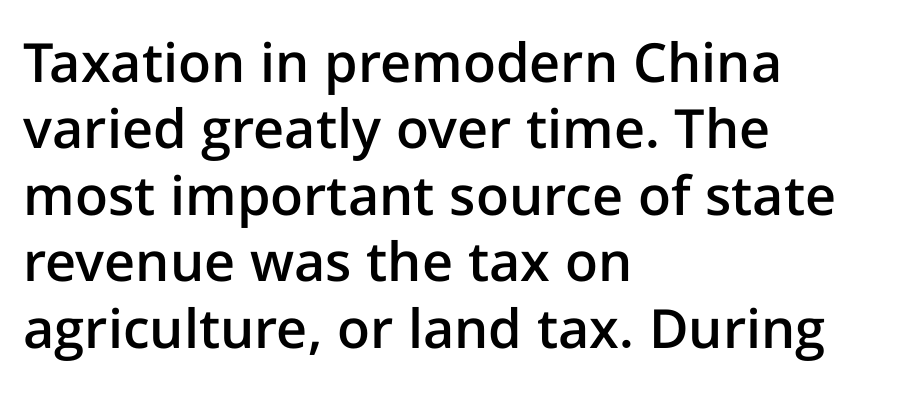
The strokes are fattened partway — semibold, not bold. Left-aligned paragraph, ragged on the right. Vertical strokes here are truly vertical. Think of a printed novel: that variable character pitch is what you see here. Nothing unusual about the tracking: characters are spaced as the font intends. Check where the strokes stop: nothing finishes them off — pure sans.
